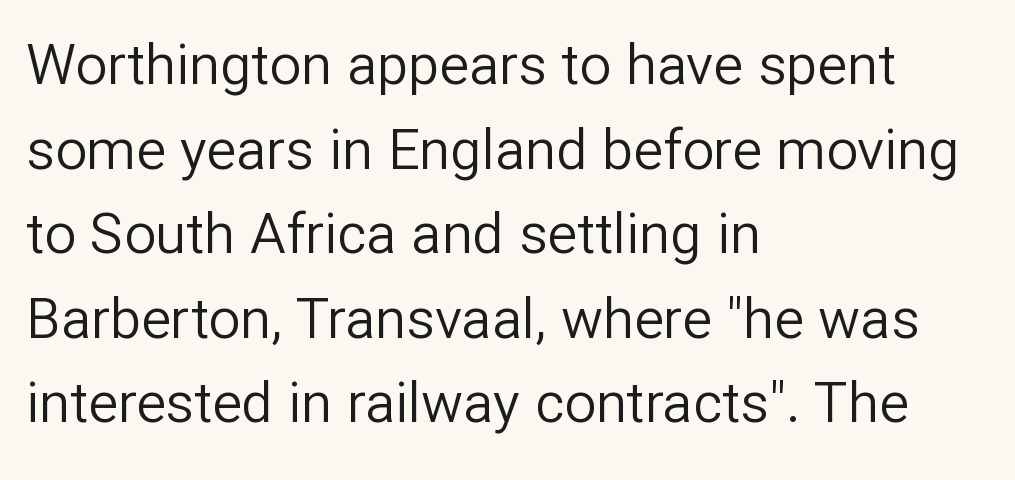
{"serif": "no", "italic": "no", "bold": "no", "weight": "regular", "width": "normal", "stroke_contrast": "low", "x_height": "medium", "monospaced": "no", "underline": "no", "align": "left", "line_spacing": "normal", "line_spacing_ratio": 1.51, "letter_spacing": "normal", "letter_spacing_em": 0.0, "glyph_px": 56}
